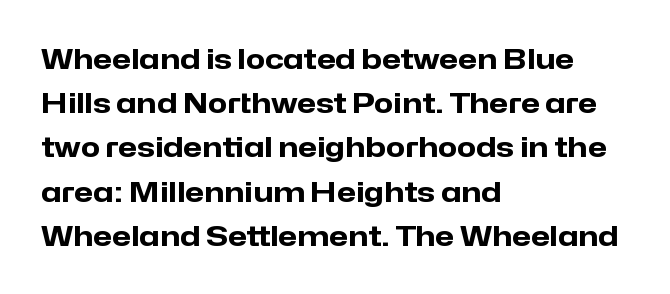
The image shows 28 px heavy sans-serif type, upright; set left-aligned, normal line spacing (1.58x), normal letter spacing, not underlined; low stroke contrast and a medium x-height.
